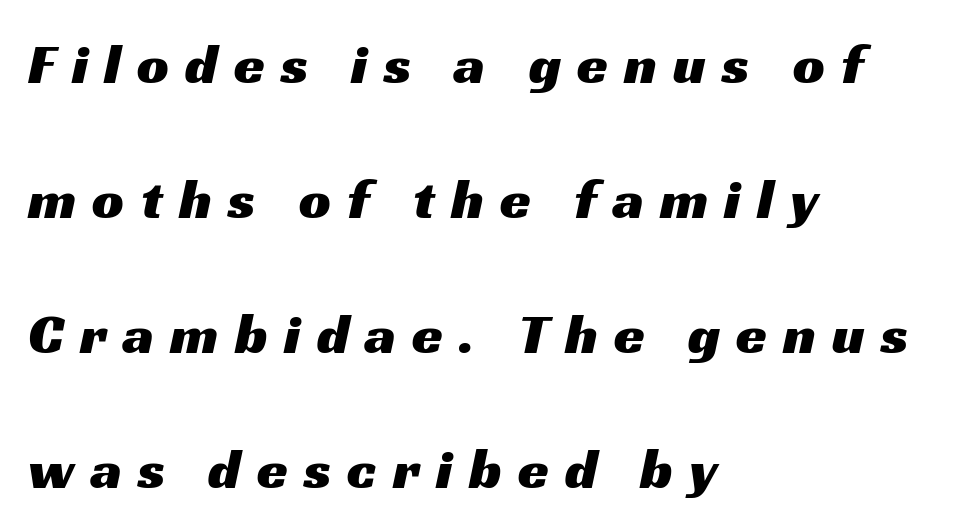
Q: Is the typeface a serif or a sans-serif typeface? A: Sans-serif.
Q: Is the text underlined? A: No.
Q: How is the paragraph aligned? A: Left-aligned.
Q: Is the spacing between letters normal or unusually wide? A: Unusually wide.
Q: Is the spacing between lines tight, normal or loose? A: Loose.
Q: Width (condensed, normal, or wide)? A: Wide.
Q: Stroke contrast? A: Medium.
Q: x-height? A: Medium.
Q: Monospaced? A: No.
